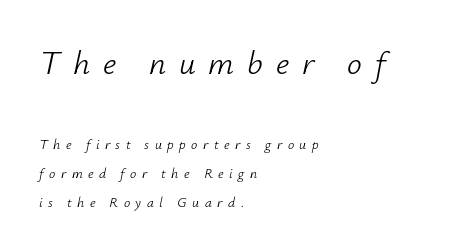
Q: Is the text bold? A: No.
Q: Is the text italic (slanted)? A: Yes, it leans right by about 12 degrees.
Q: Is the text underlined? A: No.
Q: How is the paragraph aligned? A: Left-aligned.
Q: Is the spacing between letters normal or unusually wide? A: Unusually wide.
Q: Is the spacing between lines tight, normal or loose? A: Loose.
Q: Which block of text is set in a larger size, the first (top) or the second (bottom)? A: The first (top) one.
Q: Width (condensed, normal, or wide)? A: Normal.
Q: Stroke contrast? A: Low.
Q: x-height? A: Small.
Q: Monospaced? A: No.
